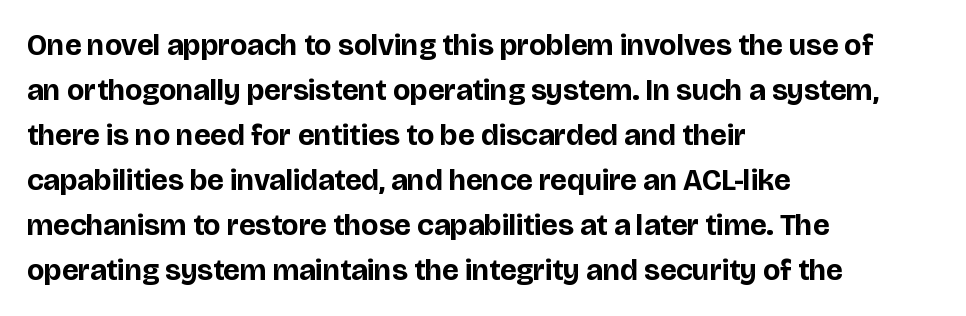
The rows are spaced the way most documents space them. The passage shown has conventional tracking throughout. Horizontally, the lines are justified to the leading edge only. Check where the strokes stop: nothing finishes them off — pure sans.
